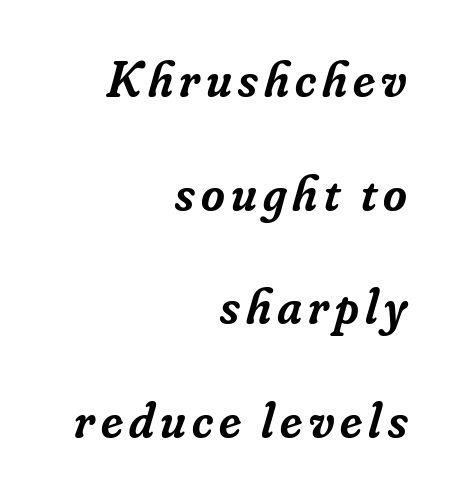
{"serif": "yes", "italic": "yes", "lean": "right", "slant_degrees": 16, "bold": "semi", "weight": "semibold", "width": "normal", "stroke_contrast": "low", "x_height": "small", "monospaced": "no", "underline": "no", "align": "right", "line_spacing": "loose", "line_spacing_ratio": 2.23, "glyph_px": 51}
